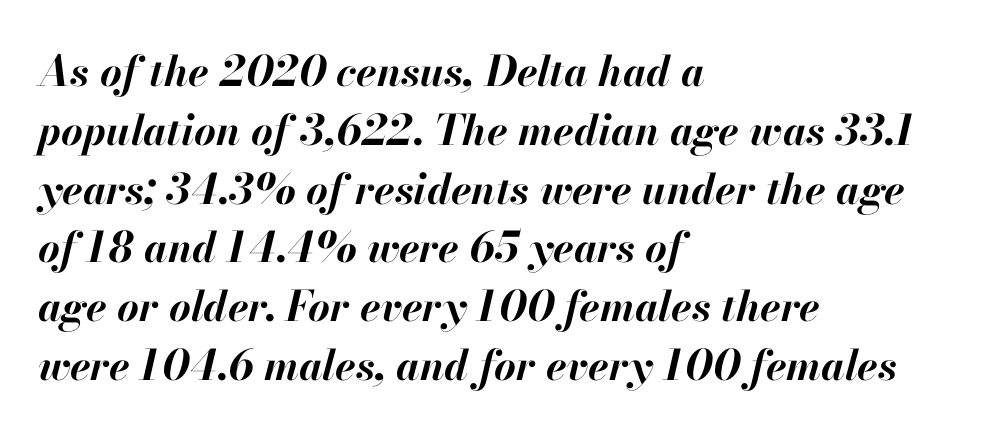
The image shows 42 px bold type, italic (leaning right); set left-aligned, normal line spacing (1.4x), normal letter spacing, not underlined; high stroke contrast and a small x-height.
